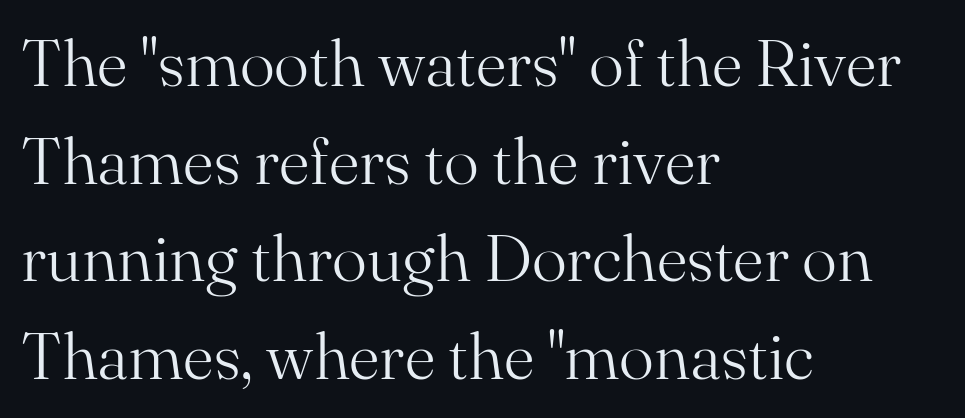
Q: Is the text bold? A: No.
Q: Is the text italic (slanted)? A: No, it is upright.
Q: Is the typeface a serif or a sans-serif typeface? A: Serif.
Q: Is the text underlined? A: No.
Q: How is the paragraph aligned? A: Left-aligned.
Q: Is the spacing between letters normal or unusually wide? A: Normal.
Q: Is the spacing between lines tight, normal or loose? A: Normal.
Q: Width (condensed, normal, or wide)? A: Normal.
Q: Stroke contrast? A: Medium.
Q: x-height? A: Small.
Q: Monospaced? A: No.
